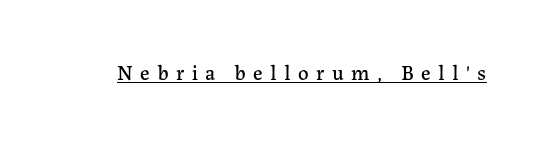
Each word looks stretched out because of the extra space between its letters. The passage shown is underscored from start to finish. Ascenders rise straight up at ninety degrees.
